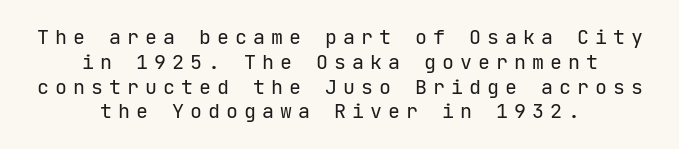
Q: Is the text bold? A: No.
Q: Is the text italic (slanted)? A: No, it is upright.
Q: Is the text underlined? A: No.
Q: How is the paragraph aligned? A: Centered.
Q: Is the spacing between letters normal or unusually wide? A: Unusually wide.
